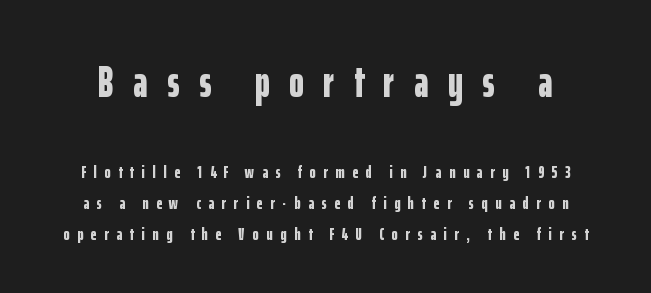
You could only call the tracking loose — the letters float apart. Each letter's strokes conclude bluntly, with no projecting serifs. Check under the words: just untouched page. No italicization has been applied; the sample stays upright.
